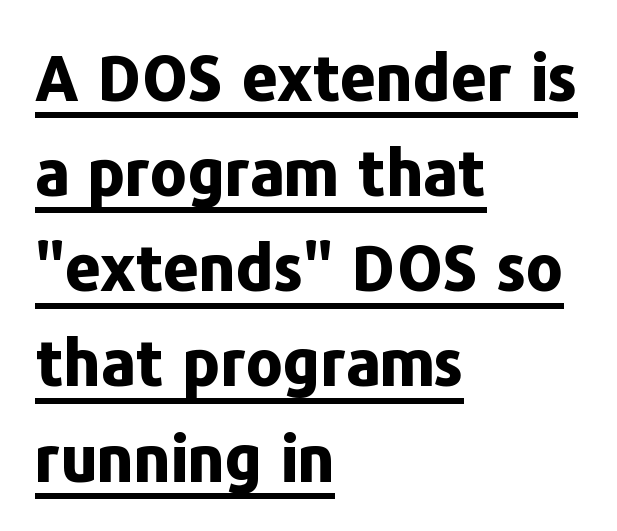
The image shows 63 px bold sans-serif type, upright; set left-aligned, normal line spacing (1.51x), normal letter spacing, underlined; low stroke contrast and a medium x-height.
